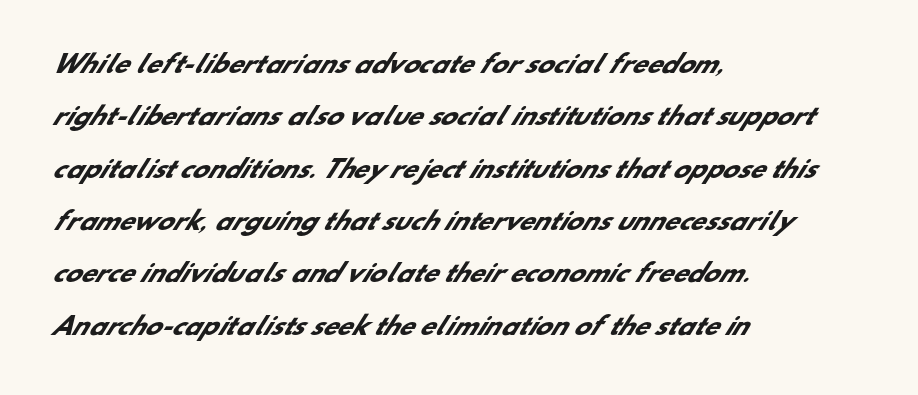
Q: Is the text bold? A: Yes.
Q: Is the text underlined? A: No.
Q: How is the paragraph aligned? A: Left-aligned.
Q: Is the spacing between letters normal or unusually wide? A: Normal.
Q: Is the spacing between lines tight, normal or loose? A: Loose.
